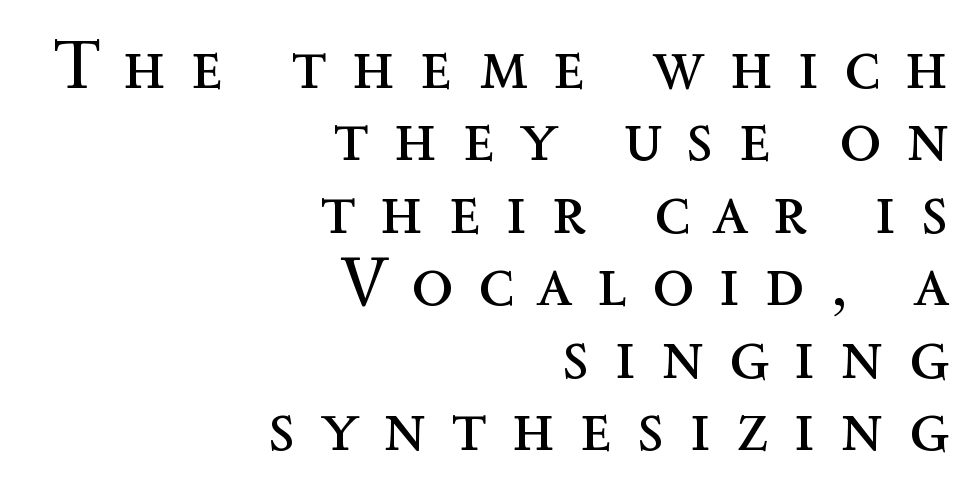
The image shows 69 px regular-weight type, upright; set right-aligned, tight line spacing (1.05x), unusually wide letter spacing (+0.36 em), not underlined; a medium x-height.
